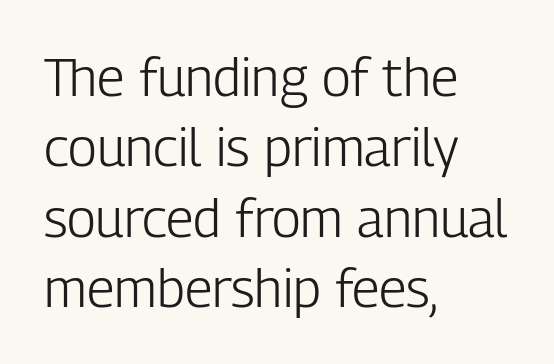
{"serif": "no", "italic": "no", "bold": "no", "weight": "light", "width": "condensed", "stroke_contrast": "low", "x_height": "medium", "monospaced": "no", "underline": "no", "align": "left", "line_spacing": "normal", "line_spacing_ratio": 1.33, "letter_spacing": "normal", "letter_spacing_em": 0.0, "glyph_px": 53}
